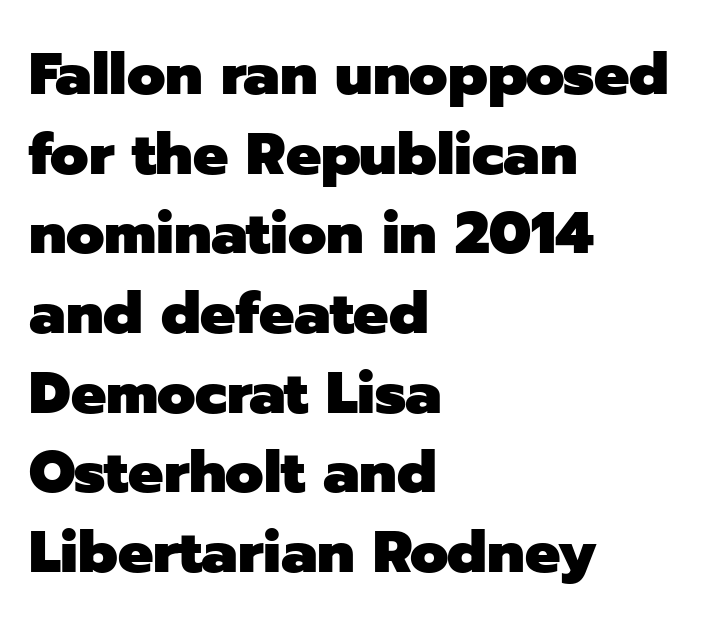
The passage shown is typed in a proportional face where columns would drift. The letters sit at their default tracking, neither squeezed nor spread. One-word summary of the alignment: left. On the weight axis this lands at bold, roughly 700. Regarding leading, the lines here are spaced in the standard way. A clean baseline with only descenders dipping below it.
